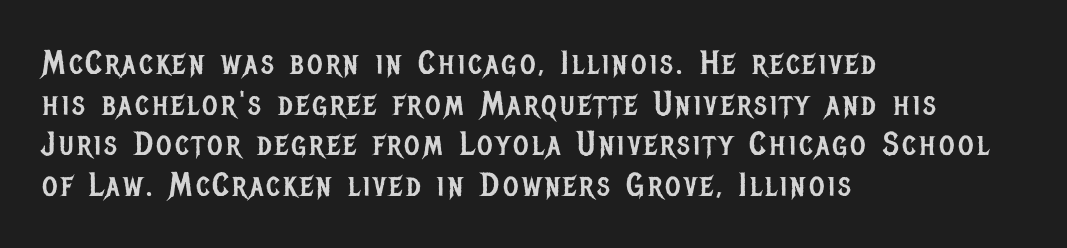
{"serif": "no", "italic": "no", "bold": "no", "weight": "regular", "width": "condensed", "stroke_contrast": "low", "x_height": "large", "monospaced": "no", "underline": "no", "align": "left", "line_spacing_ratio": 1.23, "glyph_px": 33}
